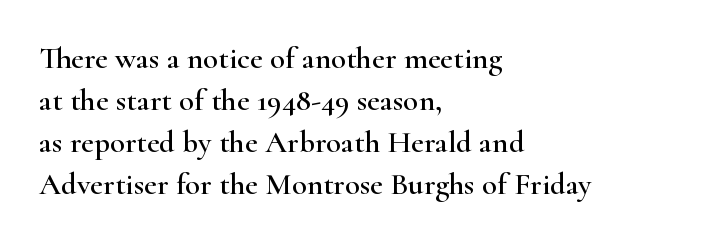
Q: Is the text italic (slanted)? A: No, it is upright.
Q: Is the typeface a serif or a sans-serif typeface? A: Serif.
Q: Is the text underlined? A: No.
Q: How is the paragraph aligned? A: Left-aligned.
Q: Is the spacing between letters normal or unusually wide? A: Normal.
Q: Is the spacing between lines tight, normal or loose? A: Normal.
Q: Width (condensed, normal, or wide)? A: Wide.
Q: Stroke contrast? A: High.
Q: x-height? A: Small.
Q: Monospaced? A: No.
